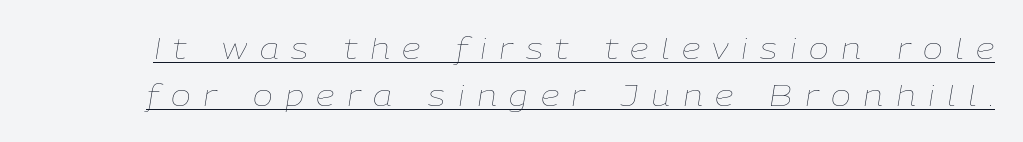
The image shows 30 px thin type, italic (leaning right); set normal line spacing (1.56x), unusually wide letter spacing (+0.42 em), underlined; low stroke contrast and a medium x-height.
